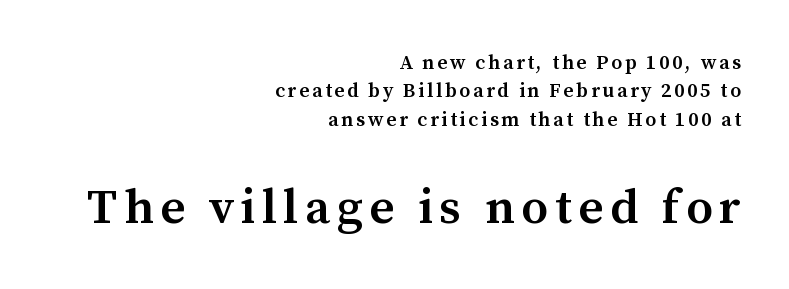
The image shows 49 px semibold serif type, upright; set right-aligned, normal line spacing (1.42x), not underlined; the second (bottom) block is 2.45x larger; medium stroke contrast and a medium x-height.
